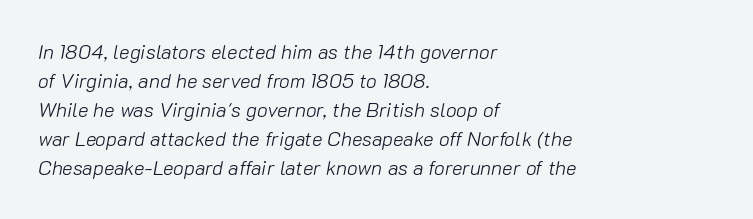
Q: Is the text bold? A: No.
Q: Is the text italic (slanted)? A: Yes, it leans right by about 10 degrees.
Q: Is the text underlined? A: No.
Q: How is the paragraph aligned? A: Left-aligned.
Q: Is the spacing between letters normal or unusually wide? A: Normal.
Q: Is the spacing between lines tight, normal or loose? A: Normal.
